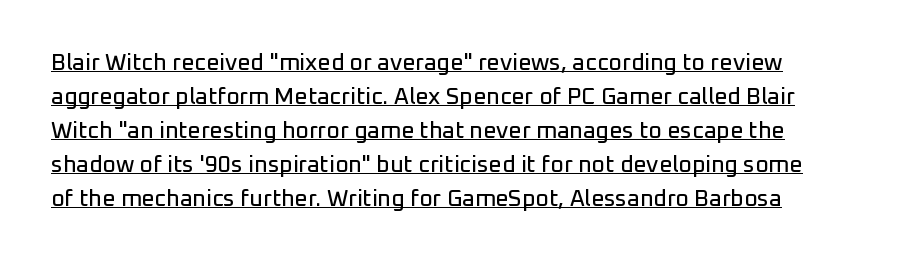
Q: Is the text italic (slanted)? A: No, it is upright.
Q: Is the text underlined? A: Yes.
Q: Is the spacing between letters normal or unusually wide? A: Normal.
Q: Is the spacing between lines tight, normal or loose? A: Normal.
